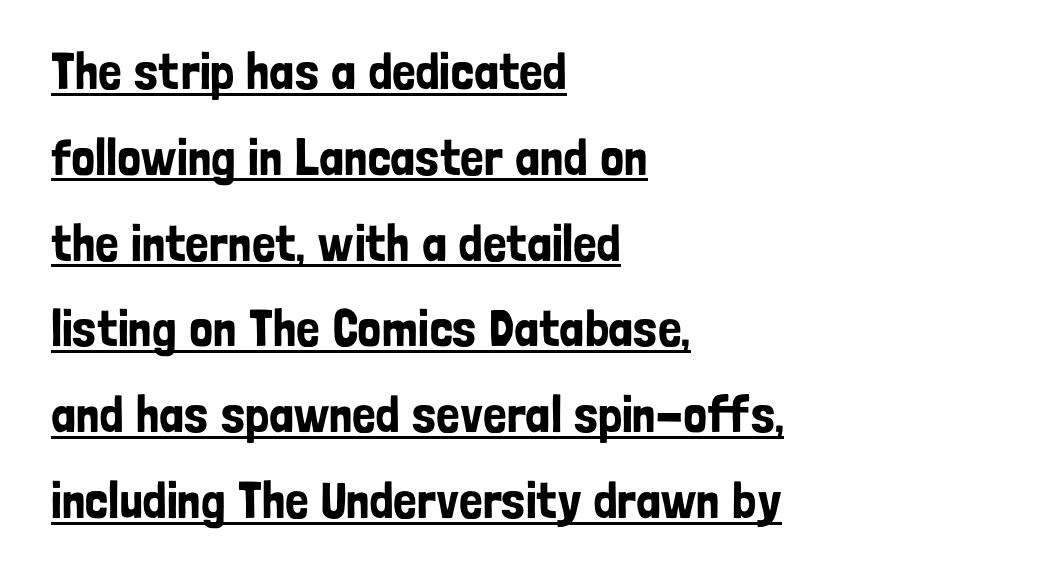
This is sans-serif lettering, the kind often seen on screens and signage. These lines are rendered in a variable-pitch font. Decoration check: the copy is underlined. This is the regular roman posture of the typeface. Line spacing here is normal. Observe the ordinary spacing: letters are neighbours, not strangers.
